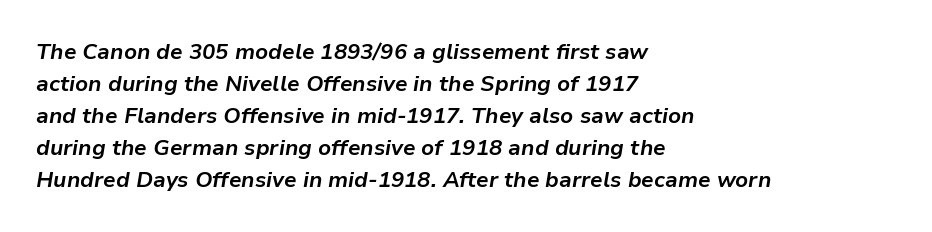
Q: Is the text bold? A: Yes.
Q: Is the text italic (slanted)? A: Yes, it leans right by about 9 degrees.
Q: Is the text underlined? A: No.
Q: How is the paragraph aligned? A: Left-aligned.
Q: Is the spacing between letters normal or unusually wide? A: Normal.
Q: Is the spacing between lines tight, normal or loose? A: Normal.
